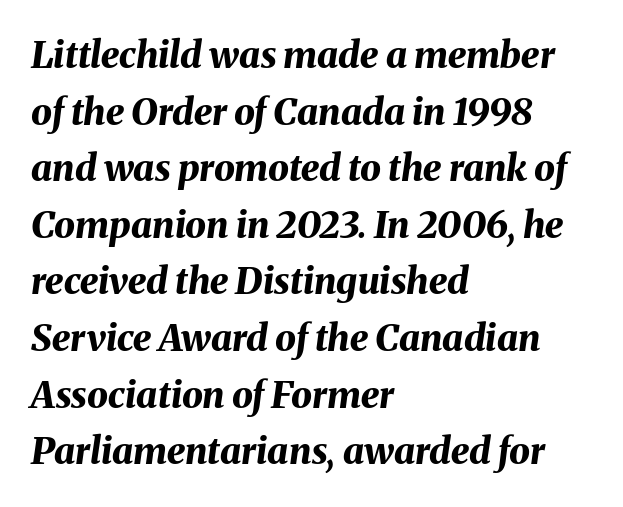
The image shows 37 px bold type, italic (leaning right); set left-aligned, normal line spacing (1.53x), normal letter spacing, not underlined; medium stroke contrast and a medium x-height.
